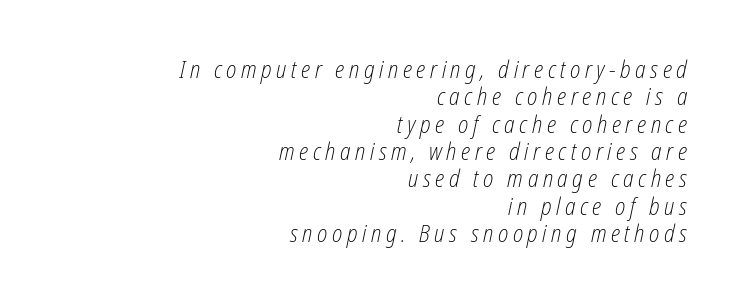
Successive baselines arrive quickly, one right under another. A typesetter would mark this as italic. This rendering uses right alignment, leaving the left contour irregular. The passage shown is not bold in any degree. The space directly below the letters is spotless.
